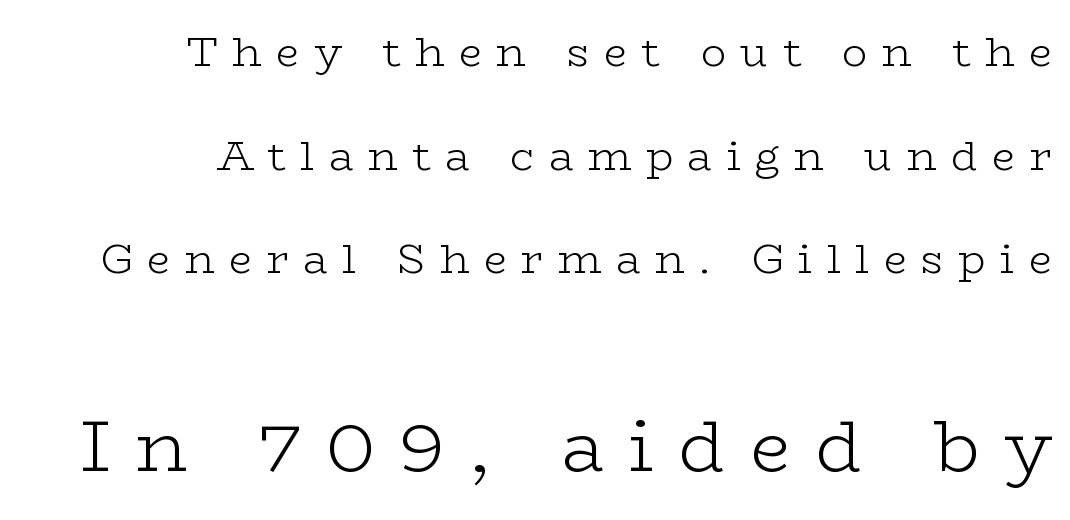
Interline gaps are noticeably wide in this sample. A typesetter would call this heavily tracked-out type. Line ends are locked; line starts wander. Clear beneath every line of the passage.
